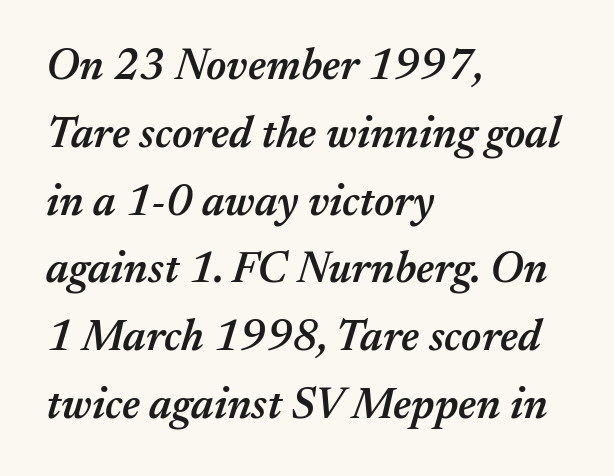
The image shows 44 px semibold type, italic (leaning right); set left-aligned, normal line spacing (1.54x), normal letter spacing, not underlined; medium stroke contrast and a medium x-height.
